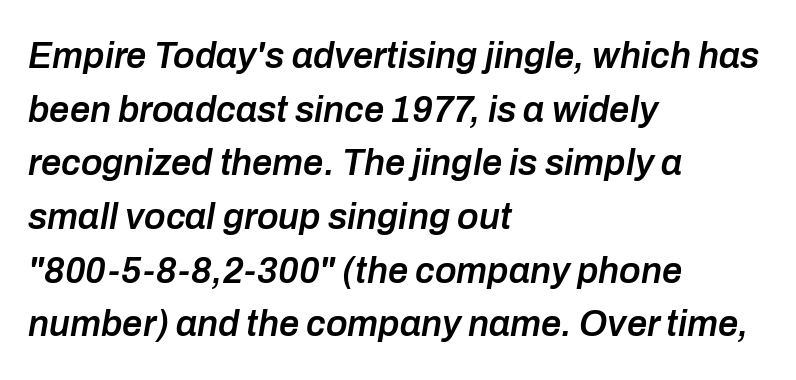
Q: Is the text bold? A: Semi-bold.
Q: Is the text italic (slanted)? A: Yes, it leans right by about 10 degrees.
Q: Is the text underlined? A: No.
Q: How is the paragraph aligned? A: Left-aligned.
Q: Is the spacing between letters normal or unusually wide? A: Normal.
Q: Is the spacing between lines tight, normal or loose? A: Normal.
Q: Width (condensed, normal, or wide)? A: Normal.
Q: Stroke contrast? A: Low.
Q: x-height? A: Medium.
Q: Monospaced? A: No.
